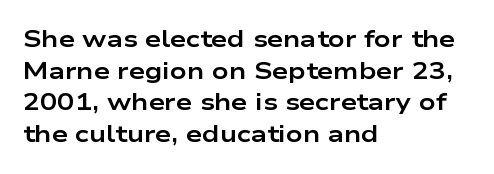
Q: Is the text bold? A: Yes.
Q: Is the text italic (slanted)? A: No, it is upright.
Q: Is the text underlined? A: No.
Q: How is the paragraph aligned? A: Left-aligned.
Q: Is the spacing between letters normal or unusually wide? A: Normal.
Q: Is the spacing between lines tight, normal or loose? A: Normal.
